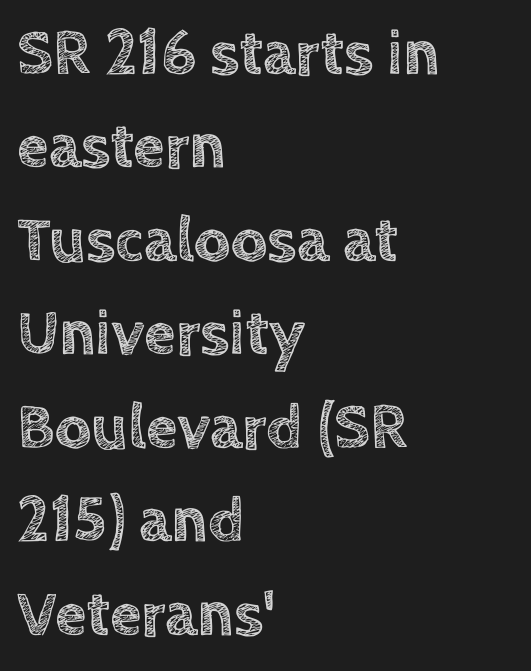
{"italic": "no", "width": "normal", "x_height": "large", "monospaced": "no", "underline": "no", "align": "left", "line_spacing": "normal", "line_spacing_ratio": 1.46, "letter_spacing": "normal", "letter_spacing_em": 0.0, "glyph_px": 64}
